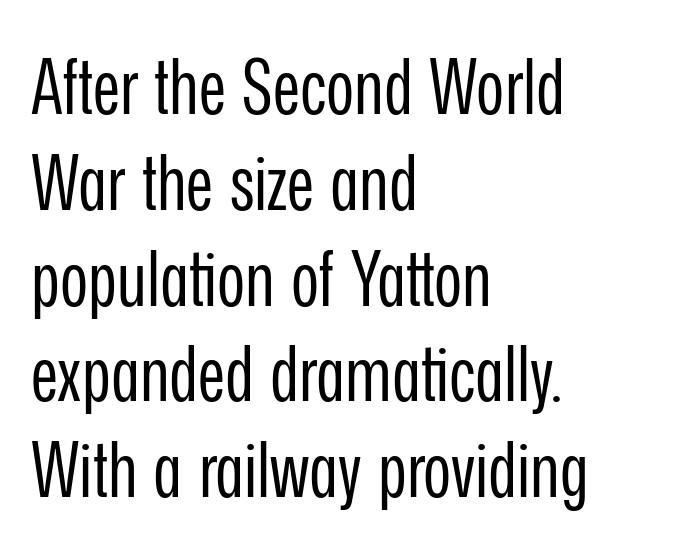
{"serif": "no", "italic": "no", "bold": "no", "weight": "regular", "width": "condensed", "stroke_contrast": "low", "x_height": "medium", "monospaced": "no", "underline": "no", "align": "left", "line_spacing": "normal", "line_spacing_ratio": 1.26, "letter_spacing": "normal", "letter_spacing_em": 0.0, "glyph_px": 76}
